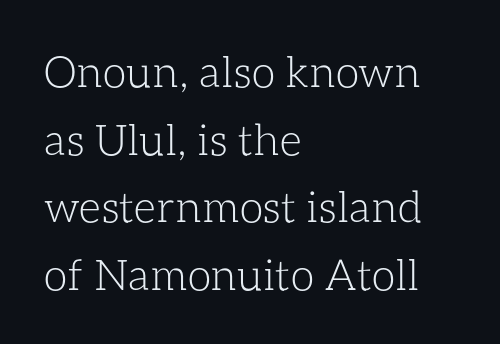
{"italic": "no", "bold": "no", "weight": "light", "width": "normal", "stroke_contrast": "low", "x_height": "medium", "monospaced": "no", "underline": "no", "align": "left", "line_spacing": "normal", "line_spacing_ratio": 1.57, "letter_spacing": "normal", "letter_spacing_em": 0.0, "glyph_px": 43}
